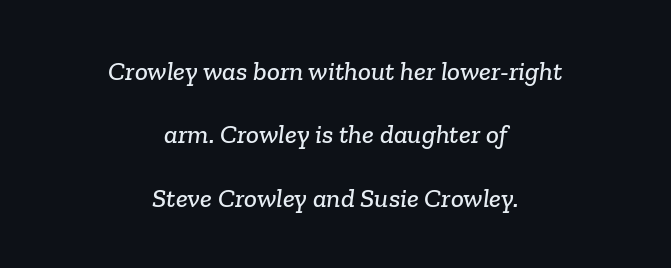
Q: Is the text underlined? A: No.
Q: How is the paragraph aligned? A: Centered.
Q: Is the spacing between letters normal or unusually wide? A: Normal.
Q: Is the spacing between lines tight, normal or loose? A: Loose.
